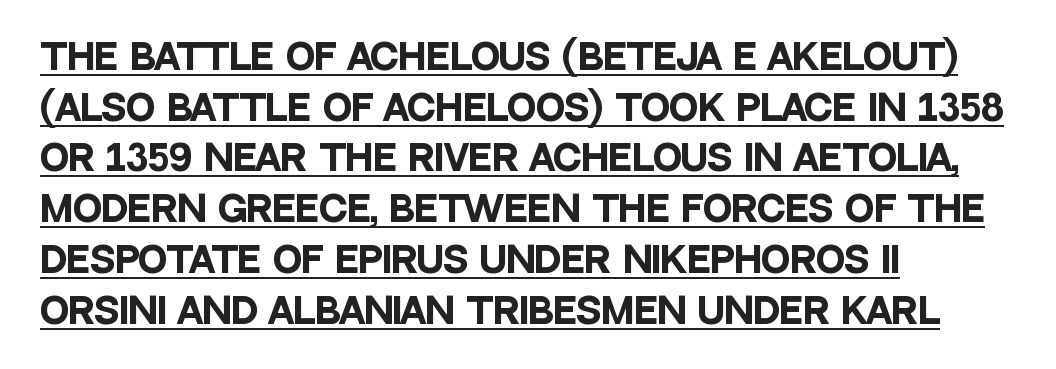
{"serif": "no", "italic": "no", "bold": "yes", "weight": "heavy", "width": "condensed", "stroke_contrast": "low", "x_height": "large", "monospaced": "no", "underline": "yes", "align": "left", "line_spacing": "normal", "line_spacing_ratio": 1.45, "letter_spacing": "normal", "letter_spacing_em": 0.0, "glyph_px": 35}
